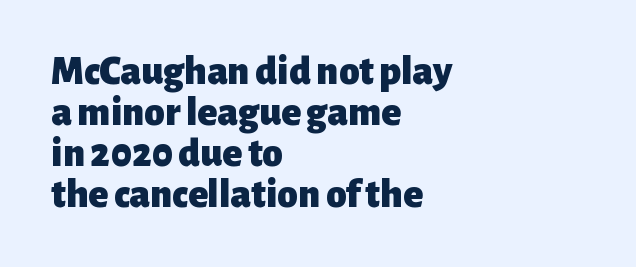
Words appear dense and cohesive because spacing is normal. Any mark beneath the type? The region is blank. The typography opts for an upright posture over an oblique one. The designer dialed line spacing down below the default. The passage shown is typed in a proportional face where columns would drift.
